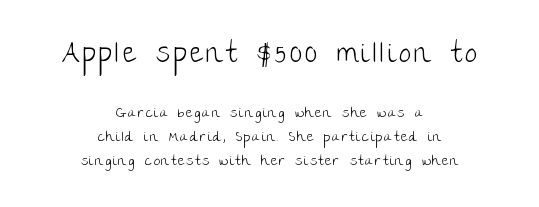
{"serif": "no", "italic": "no", "bold": "no", "weight": "light", "width": "normal", "stroke_contrast": "low", "x_height": "large", "monospaced": "no", "underline": "no", "align": "center", "line_spacing_ratio": 1.73, "larger_block": "first", "size_ratio": 2.0, "glyph_px": 28}
